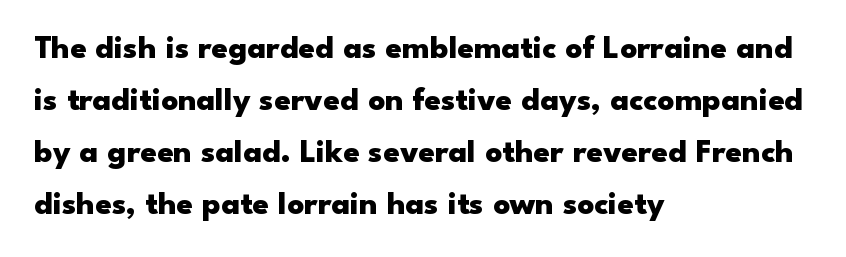
Students, this is bold: see how much ink each stroke carries. Note the varied advance widths — an 'i' is clearly narrower than an 'm'. Rule under the text: the space is simply empty. A typesetter would label this face a sans.
